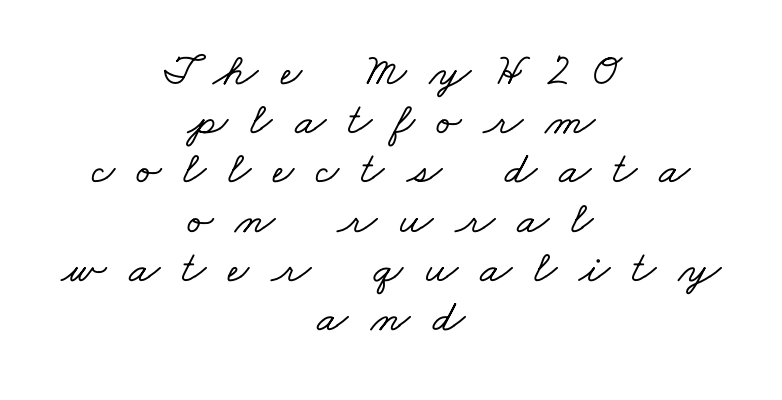
Q: Is the typeface a serif or a sans-serif typeface? A: Serif.
Q: Is the text underlined? A: No.
Q: How is the paragraph aligned? A: Centered.
Q: Is the spacing between letters normal or unusually wide? A: Unusually wide.
Q: Is the spacing between lines tight, normal or loose? A: Tight.
Q: Width (condensed, normal, or wide)? A: Wide.
Q: Stroke contrast? A: Low.
Q: x-height? A: Small.
Q: Monospaced? A: No.
